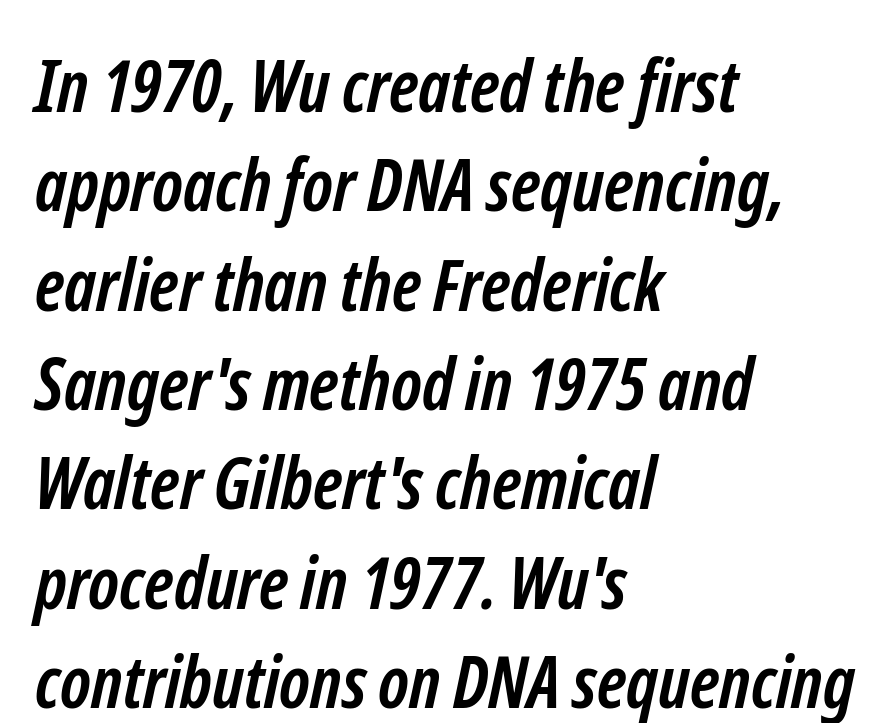
Q: Is the text bold? A: Yes.
Q: Is the typeface a serif or a sans-serif typeface? A: Sans-serif.
Q: Is the text underlined? A: No.
Q: How is the paragraph aligned? A: Left-aligned.
Q: Is the spacing between letters normal or unusually wide? A: Normal.
Q: Is the spacing between lines tight, normal or loose? A: Normal.
Q: Width (condensed, normal, or wide)? A: Condensed.
Q: Stroke contrast? A: Low.
Q: x-height? A: Medium.
Q: Monospaced? A: No.
